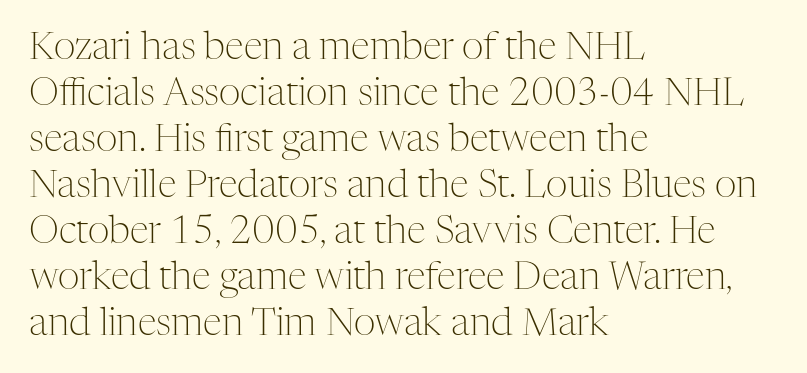
The image shows 38 px light serif type, upright; set left-aligned, line spacing 1.21x, normal letter spacing, not underlined; medium stroke contrast and a medium x-height.
